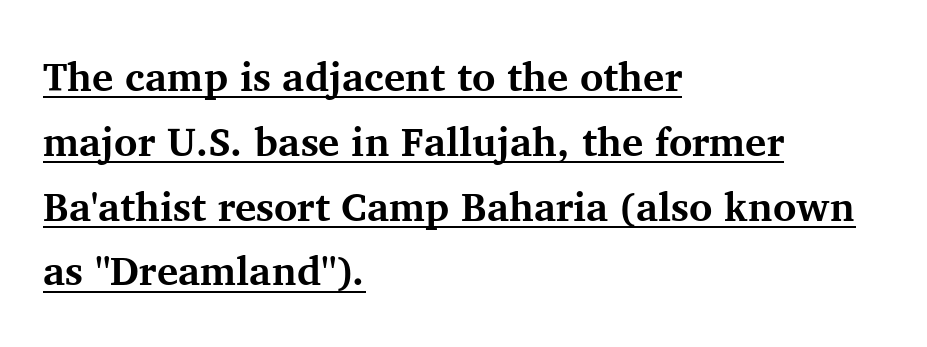
Q: Is the text bold? A: Yes.
Q: Is the text italic (slanted)? A: No, it is upright.
Q: Is the typeface a serif or a sans-serif typeface? A: Serif.
Q: Is the text underlined? A: Yes.
Q: How is the paragraph aligned? A: Left-aligned.
Q: Is the spacing between letters normal or unusually wide? A: Normal.
Q: Is the spacing between lines tight, normal or loose? A: Normal.
Q: Width (condensed, normal, or wide)? A: Normal.
Q: Stroke contrast? A: Medium.
Q: x-height? A: Medium.
Q: Monospaced? A: No.
